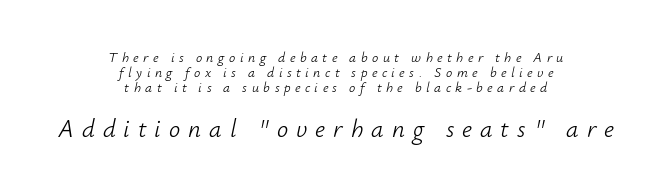
{"italic": "yes", "lean": "right", "slant_degrees": 12, "bold": "no", "underline": "no", "align": "center", "line_spacing": "tight", "line_spacing_ratio": 1.07, "letter_spacing": "wide", "letter_spacing_em": 0.32, "larger_block": "second", "size_ratio": 1.79, "glyph_px": 25}
